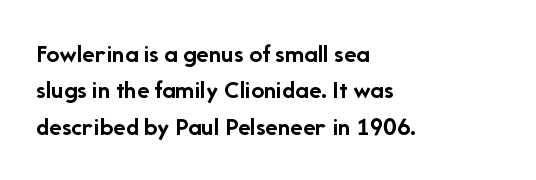
{"italic": "no", "bold": "yes", "underline": "no", "align": "left", "line_spacing": "normal", "line_spacing_ratio": 1.4, "letter_spacing": "normal", "letter_spacing_em": 0.0, "glyph_px": 26}
